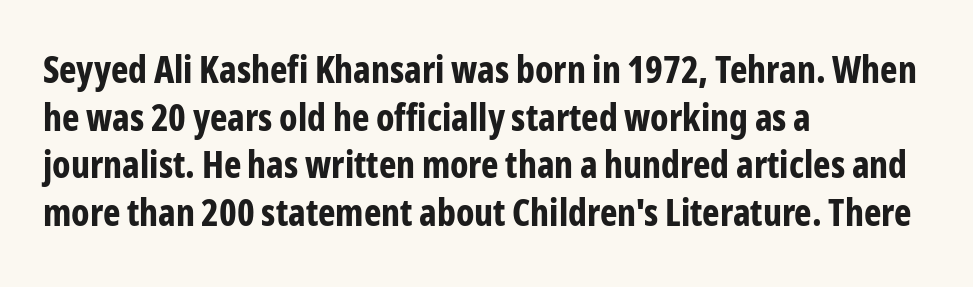
Its strokes are broad and dark, the hallmark of bold type. Has an underline been added? It has not. You could not count columns in this text — the font is proportionally spaced. Line beginnings align vertically; line endings do not. The letters stand upright; this is a roman face. Nothing unusual about the tracking: characters are spaced as the font intends.
